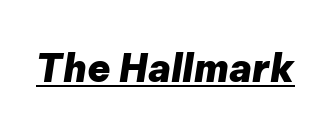
{"italic": "yes", "lean": "right", "slant_degrees": 9, "bold": "yes", "weight": "heavy", "width": "normal", "stroke_contrast": "low", "x_height": "medium", "monospaced": "no", "underline": "yes", "letter_spacing": "normal", "letter_spacing_em": 0.0, "glyph_px": 38}
